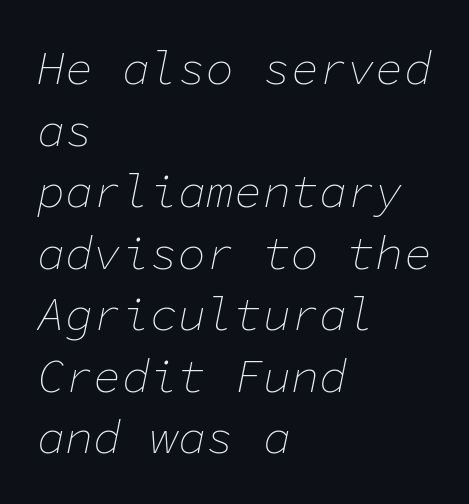
The string is rendered with underlining switched off. Evenly set lines give the paragraph a standard silhouette. Fixed-width glyphs throughout — classic coding-font behaviour. Look at the tracking — it's just the regular setting, nothing added. The typography opts for an oblique posture over an upright one.
